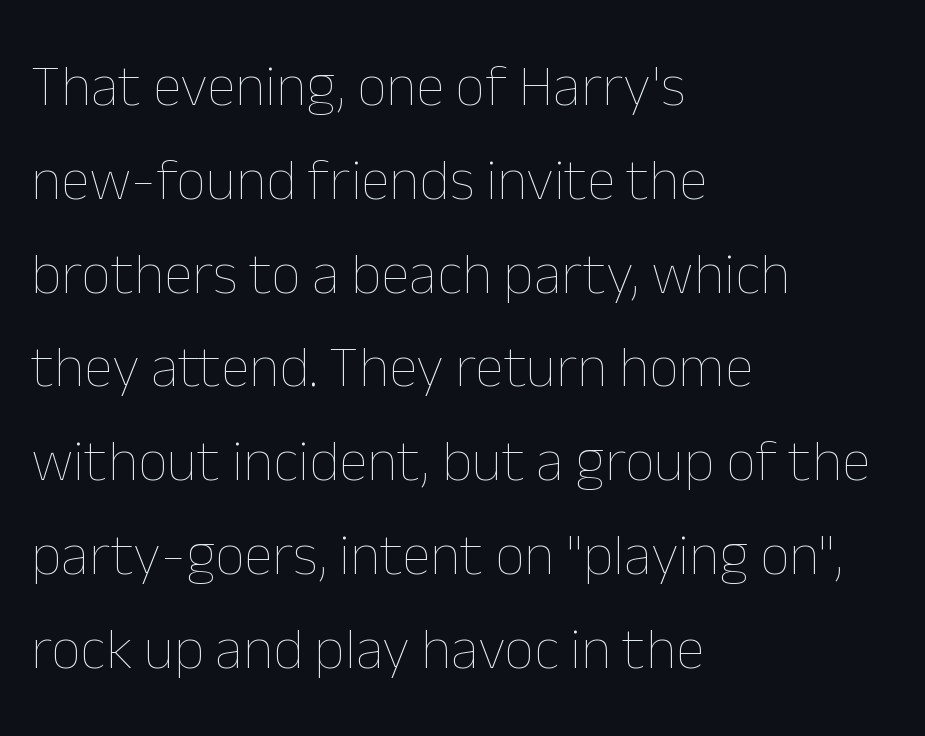
Q: Is the text bold? A: No.
Q: Is the text italic (slanted)? A: No, it is upright.
Q: Is the text underlined? A: No.
Q: How is the paragraph aligned? A: Left-aligned.
Q: Is the spacing between letters normal or unusually wide? A: Normal.
Q: Is the spacing between lines tight, normal or loose? A: Normal.
Q: Width (condensed, normal, or wide)? A: Normal.
Q: Stroke contrast? A: Low.
Q: x-height? A: Medium.
Q: Monospaced? A: No.
